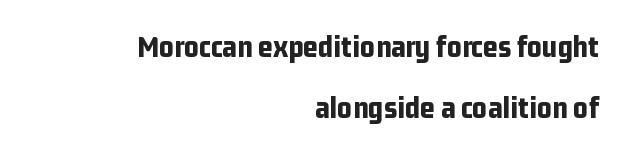
The image shows 32 px bold, condensed sans-serif type, upright; set right-aligned, loose line spacing (1.92x), normal letter spacing, not underlined; low stroke contrast and a medium x-height.
